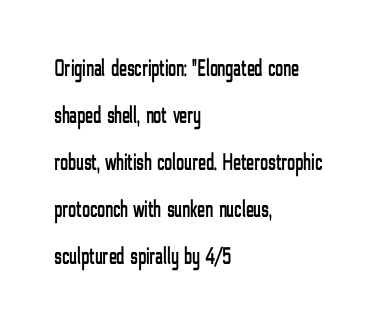
{"italic": "no", "underline": "no", "align": "left", "line_spacing": "loose", "line_spacing_ratio": 1.96, "letter_spacing": "normal", "letter_spacing_em": 0.0, "glyph_px": 24}
